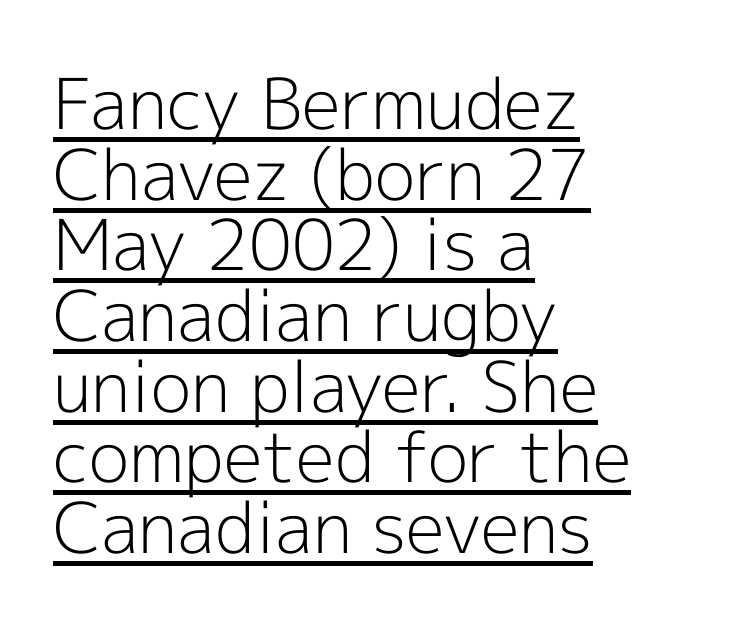
{"serif": "no", "italic": "no", "bold": "no", "weight": "light", "width": "normal", "x_height": "medium", "monospaced": "no", "underline": "yes", "align": "left", "line_spacing": "tight", "line_spacing_ratio": 1.01, "letter_spacing": "normal", "letter_spacing_em": 0.0, "glyph_px": 70}
